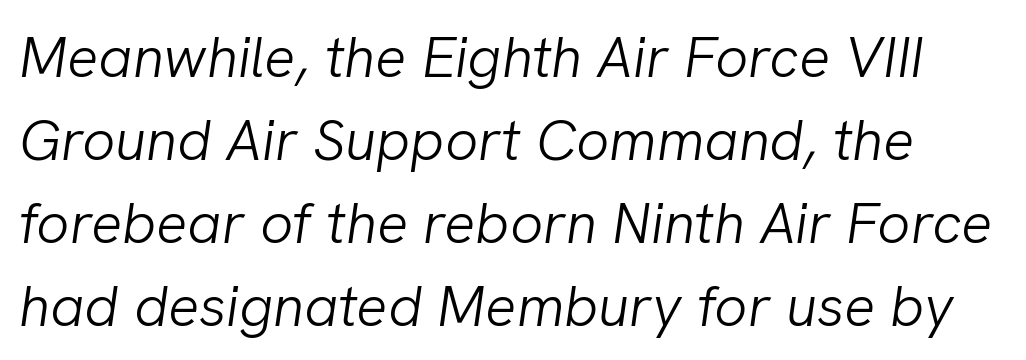
Q: Is the text bold? A: No.
Q: Is the text italic (slanted)? A: Yes, it leans right by about 8 degrees.
Q: Is the text underlined? A: No.
Q: Is the spacing between letters normal or unusually wide? A: Normal.
Q: Is the spacing between lines tight, normal or loose? A: Normal.
Q: Width (condensed, normal, or wide)? A: Normal.
Q: Stroke contrast? A: Low.
Q: x-height? A: Medium.
Q: Monospaced? A: No.
